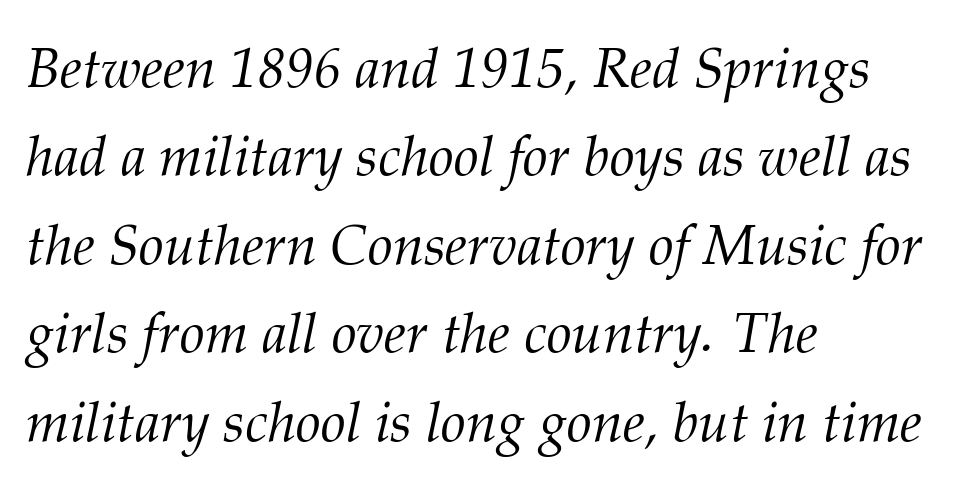
The image shows 56 px light serif type, italic (leaning right); set left-aligned, normal line spacing (1.58x), normal letter spacing, not underlined; medium stroke contrast and a medium x-height.
